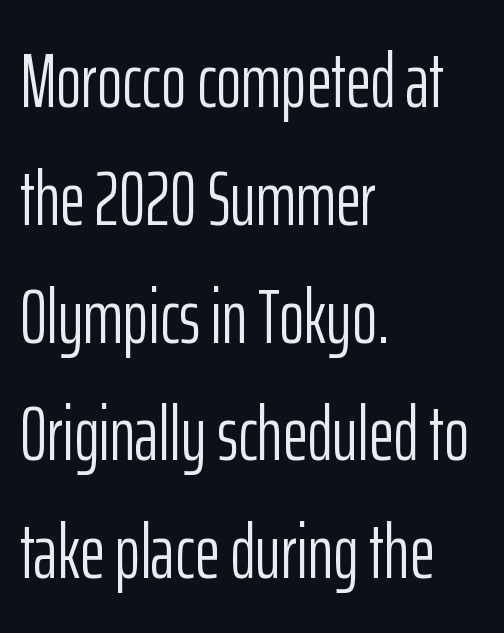
The image shows 76 px light, condensed sans-serif type, upright; set left-aligned, normal line spacing (1.55x), normal letter spacing, not underlined; low stroke contrast and a medium x-height.
